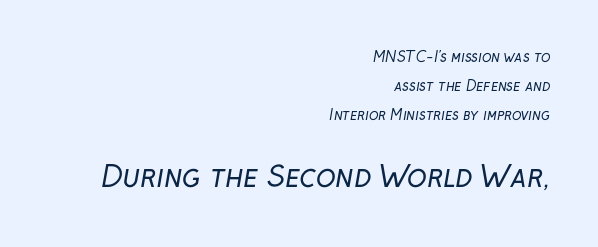
Quick note: underline off. Inter-character spacing is left at the font's built-in metrics. Reading down the column, the eye jumps a long way to each next line. A flush-right, rag-left setting is used for this passage. Serif or sans? Sans — the stroke terminals are bare. The passage shown is not bold in any degree.
